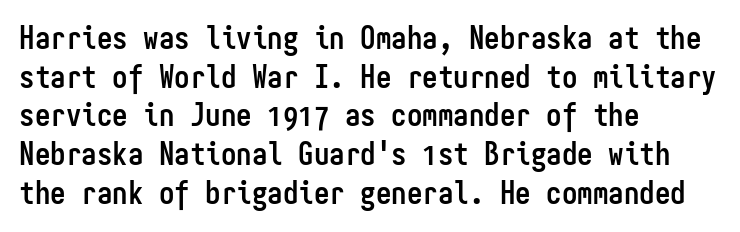
Look at the bottom of the vertical strokes: they stop flat, with no serifs. The text block is weighted toward the left margin, trailing off unevenly rightward. Glance below the letters and you will spot only blank space. One glance says typical: line gaps are just what's usual.
